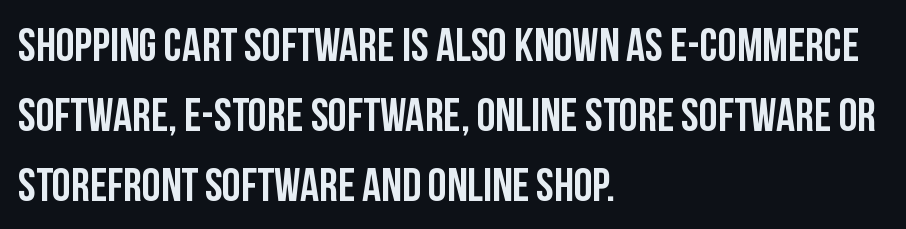
The image shows 47 px condensed sans-serif type, upright; set left-aligned, normal line spacing (1.49x), normal letter spacing, not underlined; low stroke contrast and a large x-height.
